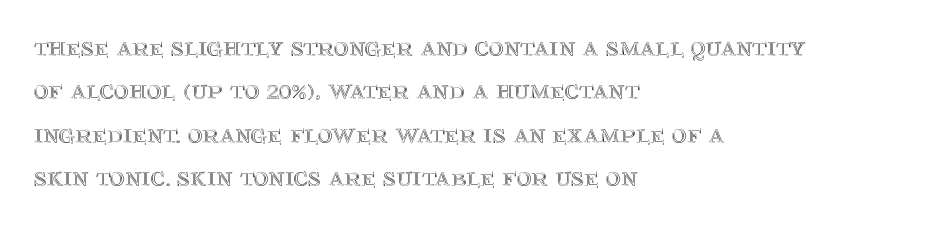
{"italic": "no", "width": "normal", "x_height": "large", "monospaced": "no", "underline": "no", "align": "left", "line_spacing": "normal", "line_spacing_ratio": 1.55, "letter_spacing": "normal", "letter_spacing_em": 0.0, "glyph_px": 28}
